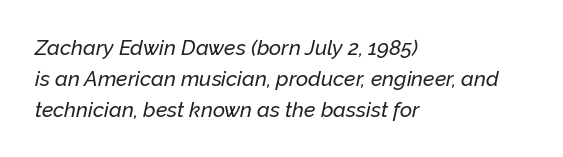
Quick note: underline off. Quick note: interline space is typical. Typeset ragged right — the left edge is the straight one. Compared with typical body copy, the letter spacing here is the same. The letters are slanted; this is an italic face.
